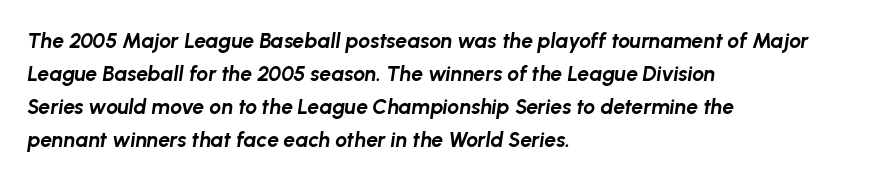
The image shows 21 px bold type, italic (leaning right); set left-aligned, normal line spacing (1.57x), normal letter spacing, not underlined.
